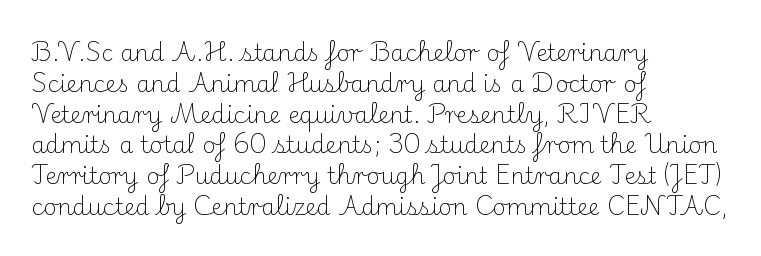
{"italic": "no", "bold": "no", "underline": "no", "align": "left", "line_spacing": "normal", "line_spacing_ratio": 1.34, "letter_spacing": "normal", "letter_spacing_em": 0.0, "glyph_px": 23}
